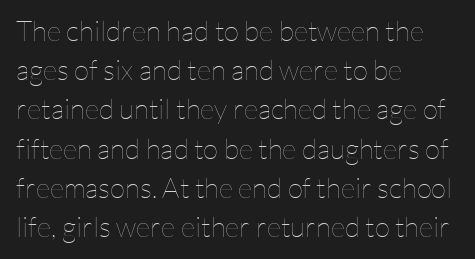
The image shows 28 px thin type, upright; set left-aligned, normal line spacing (1.4x), normal letter spacing, not underlined; low stroke contrast and a medium x-height.
